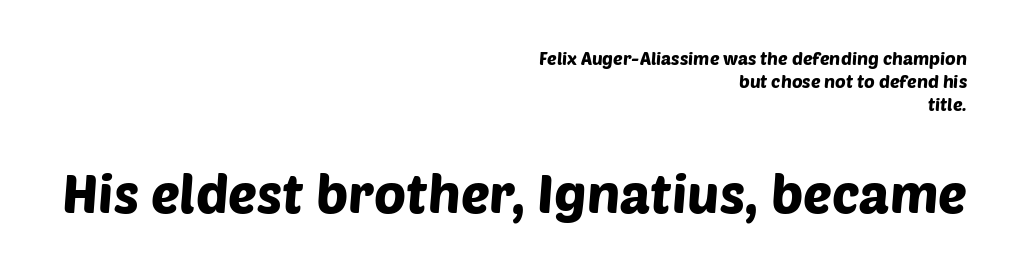
Q: Is the typeface a serif or a sans-serif typeface? A: Sans-serif.
Q: Is the text underlined? A: No.
Q: How is the paragraph aligned? A: Right-aligned.
Q: Is the spacing between letters normal or unusually wide? A: Normal.
Q: Is the spacing between lines tight, normal or loose? A: Normal.
Q: Which block of text is set in a larger size, the first (top) or the second (bottom)? A: The second (bottom) one.
Q: Width (condensed, normal, or wide)? A: Normal.
Q: Stroke contrast? A: Low.
Q: x-height? A: Large.
Q: Monospaced? A: No.
